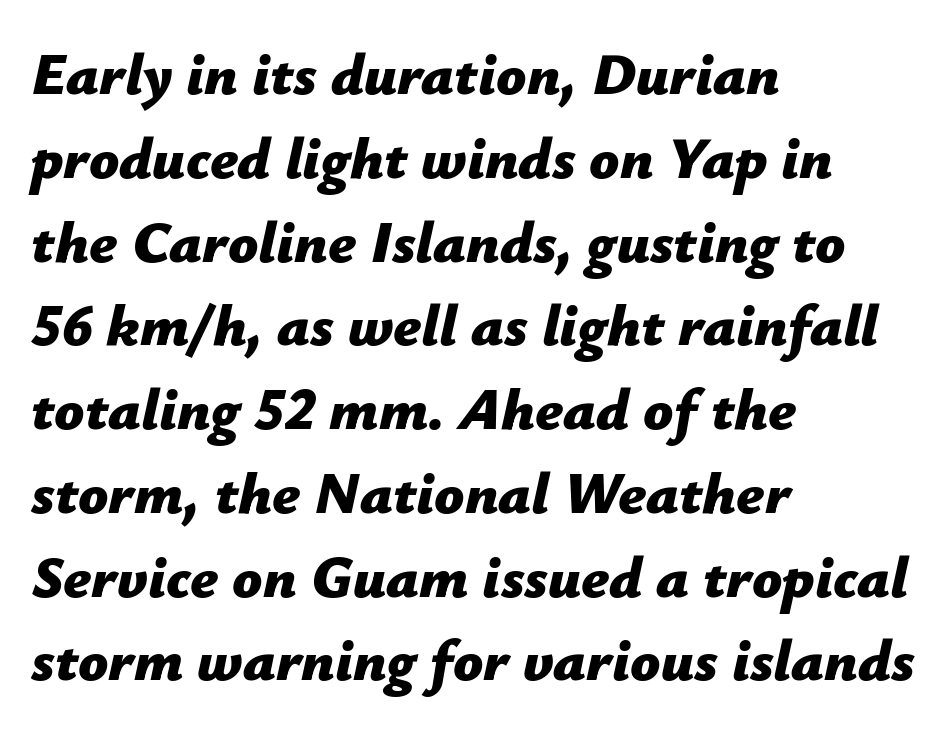
The image shows 59 px bold type, italic (leaning right); set left-aligned, normal line spacing (1.42x), normal letter spacing, not underlined; low stroke contrast and a medium x-height.
